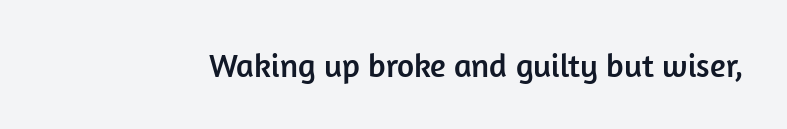
The image shows 33 px sans-serif type, upright; set normal letter spacing, not underlined; low stroke contrast and a medium x-height.
